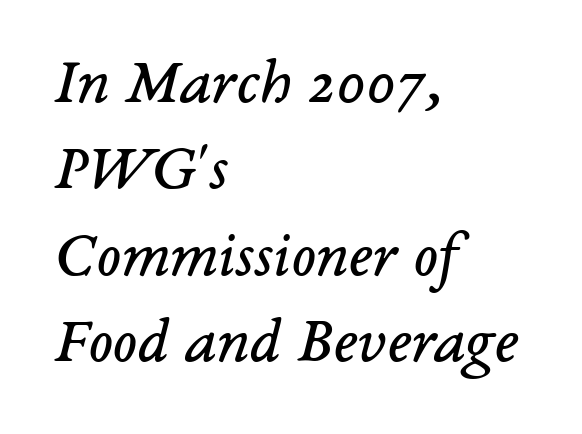
{"serif": "yes", "italic": "yes", "lean": "right", "slant_degrees": 14, "bold": "no", "weight": "regular", "width": "normal", "stroke_contrast": "low", "x_height": "medium", "monospaced": "no", "underline": "no", "align": "left", "line_spacing": "normal", "line_spacing_ratio": 1.33, "letter_spacing": "normal", "letter_spacing_em": 0.0, "glyph_px": 65}
